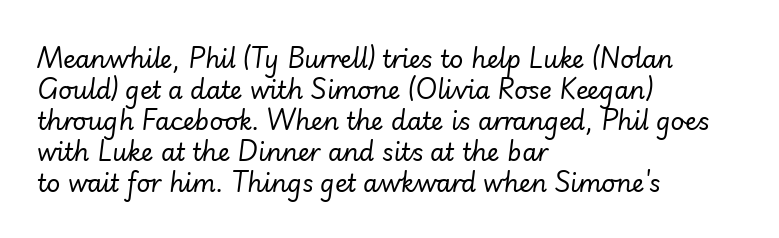
{"italic": "yes", "lean": "right", "slant_degrees": 7, "bold": "no", "underline": "no", "align": "left", "line_spacing": "normal", "line_spacing_ratio": 1.29, "letter_spacing": "normal", "letter_spacing_em": 0.0, "glyph_px": 24}
